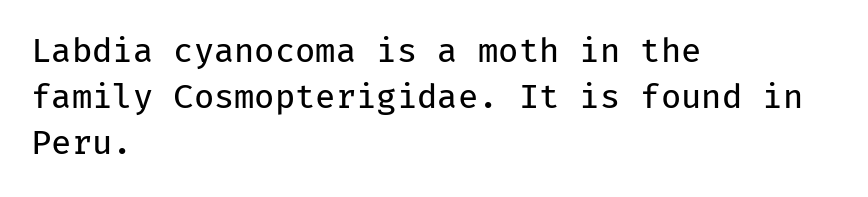
Every row of glyphs begins at an identical x-position on the left. If you drew a line through each stem, it would be perfectly vertical. Look at the bottom of the vertical strokes: they stop flat, with no serifs. Students, note that the glyphs here touch the page at normal intervals. Interline gaps are of average width in this sample. The rendering uses typewriter-style spacing with identical character cells.
